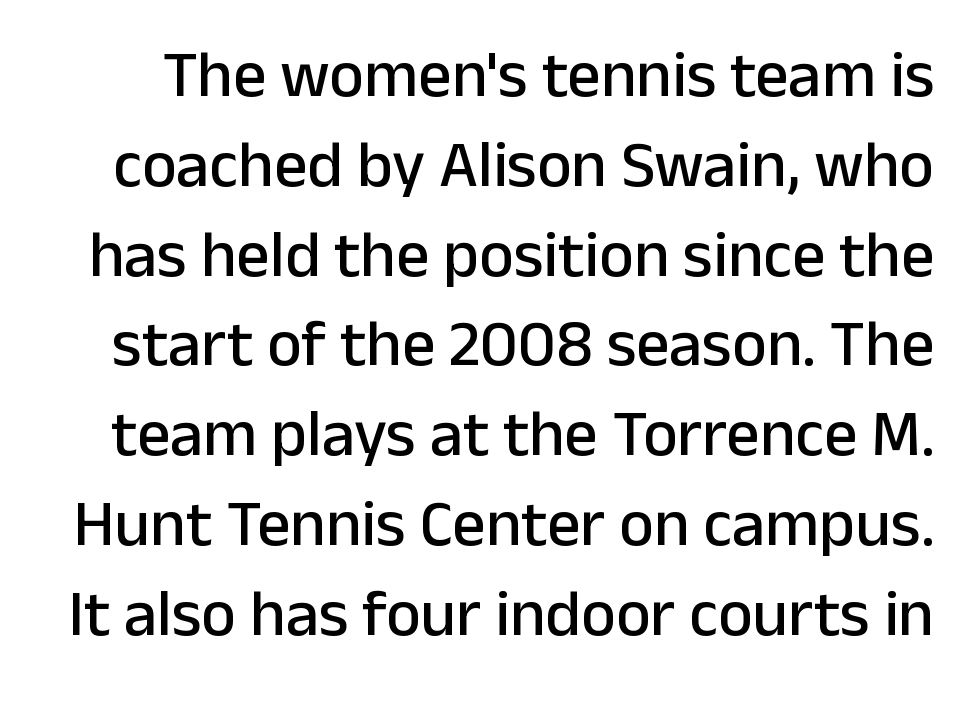
The image shows 66 px sans-serif type, upright; set normal line spacing (1.36x), normal letter spacing, not underlined; low stroke contrast and a medium x-height.
